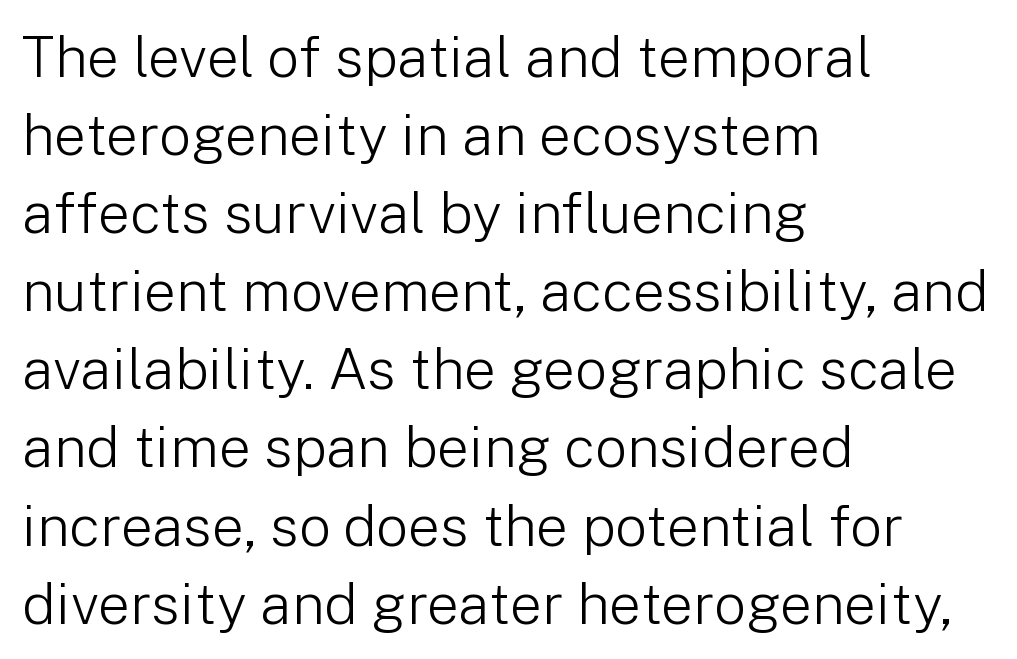
{"serif": "no", "italic": "no", "bold": "no", "weight": "light", "width": "normal", "stroke_contrast": "low", "x_height": "medium", "monospaced": "no", "underline": "no", "align": "left", "line_spacing": "normal", "line_spacing_ratio": 1.37, "letter_spacing": "normal", "letter_spacing_em": 0.0, "glyph_px": 57}
